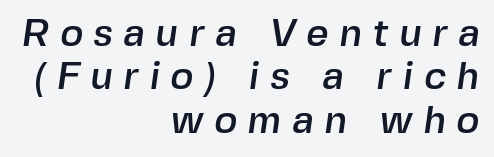
Q: Is the typeface a serif or a sans-serif typeface? A: Sans-serif.
Q: Is the text underlined? A: No.
Q: How is the paragraph aligned? A: Right-aligned.
Q: Is the spacing between letters normal or unusually wide? A: Unusually wide.
Q: Is the spacing between lines tight, normal or loose? A: Tight.
Q: Width (condensed, normal, or wide)? A: Normal.
Q: x-height? A: Medium.
Q: Monospaced? A: No.
